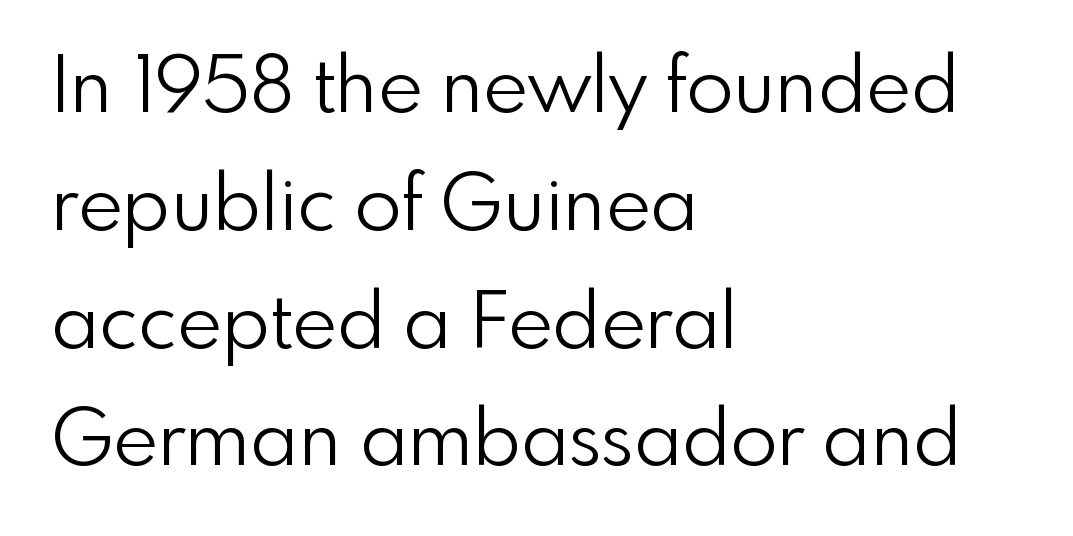
The image shows 77 px light sans-serif type, upright; set left-aligned, normal line spacing (1.53x), normal letter spacing, not underlined; low stroke contrast and a small x-height.
